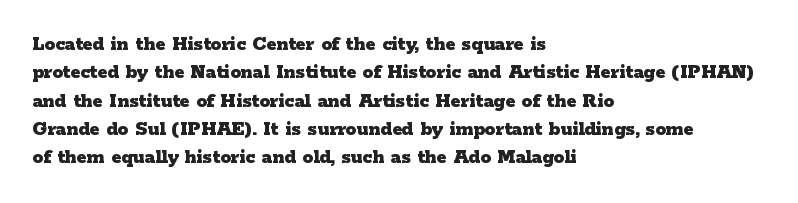
Q: Is the text bold? A: Yes.
Q: Is the text italic (slanted)? A: No, it is upright.
Q: Is the text underlined? A: No.
Q: How is the paragraph aligned? A: Left-aligned.
Q: Is the spacing between letters normal or unusually wide? A: Normal.
Q: Is the spacing between lines tight, normal or loose? A: Normal.
